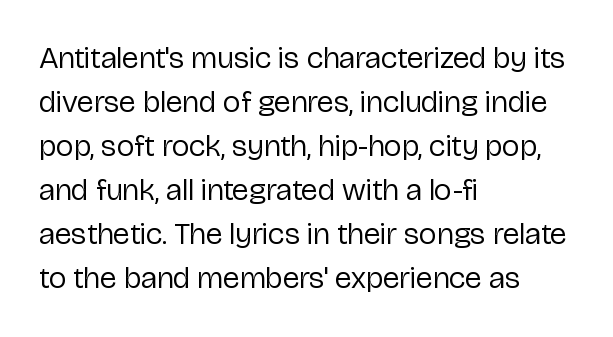
Q: Is the text bold? A: No.
Q: Is the text italic (slanted)? A: No, it is upright.
Q: Is the typeface a serif or a sans-serif typeface? A: Sans-serif.
Q: Is the text underlined? A: No.
Q: How is the paragraph aligned? A: Left-aligned.
Q: Is the spacing between letters normal or unusually wide? A: Normal.
Q: Is the spacing between lines tight, normal or loose? A: Normal.
Q: Width (condensed, normal, or wide)? A: Normal.
Q: Stroke contrast? A: Low.
Q: x-height? A: Medium.
Q: Monospaced? A: No.
